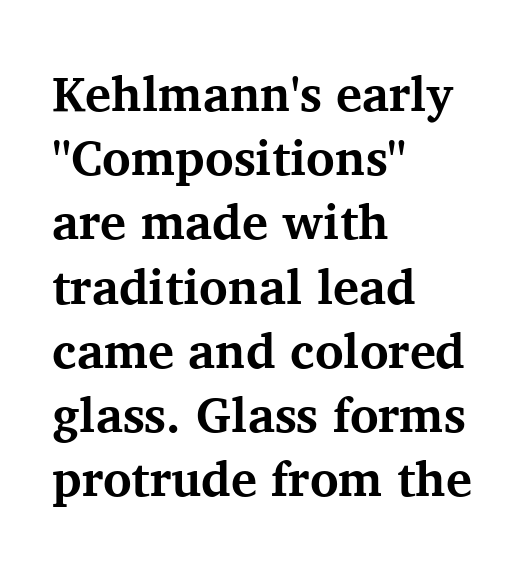
Notice how the passage keeps a crisp vertical edge on the left only. The string is rendered with underlining switched off. Typographically, this falls in the serif category. This is the regular roman posture of the typeface.
